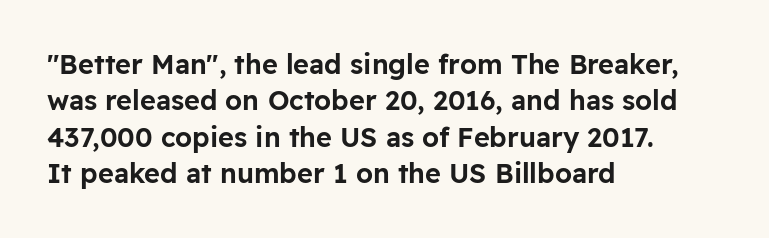
Q: Is the text italic (slanted)? A: No, it is upright.
Q: Is the text underlined? A: No.
Q: How is the paragraph aligned? A: Left-aligned.
Q: Is the spacing between letters normal or unusually wide? A: Normal.
Q: Is the spacing between lines tight, normal or loose? A: Normal.
